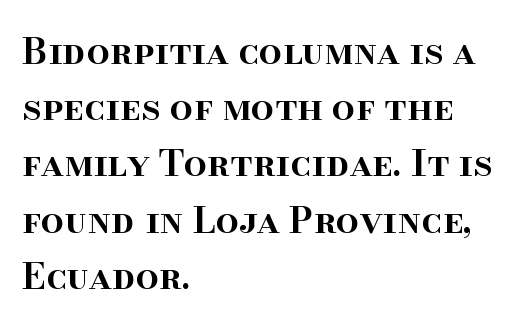
This is the in-between weight designers call semibold or demi. Just letters on the line, the space beneath them empty. Students, observe: this is what conventionally led text looks like. Italic? Not at all — the glyphs are vertical. Character widths vary here, with narrow letters taking less room than wide ones.
